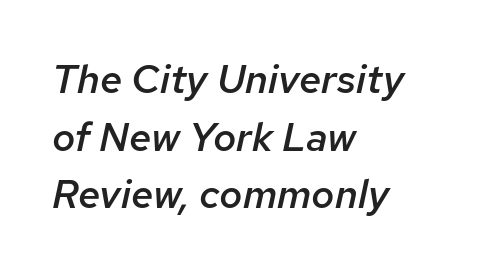
The block of text has a typical density, with ordinary space between rows. Words appear dense and cohesive because spacing is normal. I'd describe the lettering as semibold — firm but not a full bold. Where is the straight margin? On the left.
